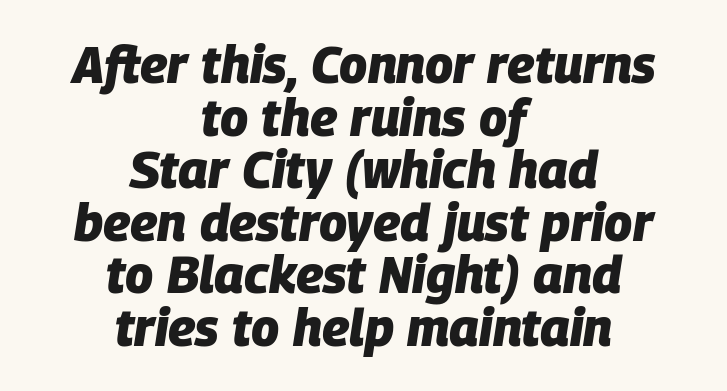
The image shows 51 px heavy type, italic (leaning right); set centered, tight line spacing (1.03x), normal letter spacing, not underlined; low stroke contrast and a large x-height.
